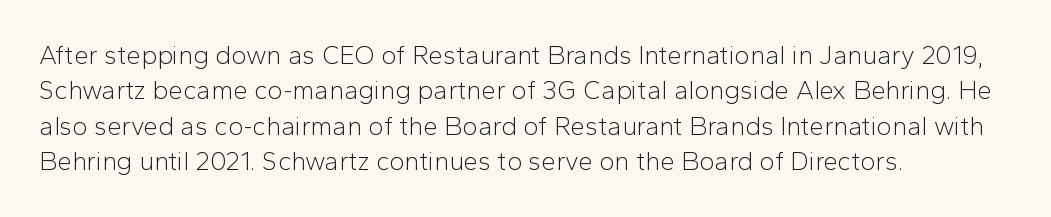
Q: Is the text bold? A: No.
Q: Is the text italic (slanted)? A: No, it is upright.
Q: Is the text underlined? A: No.
Q: How is the paragraph aligned? A: Left-aligned.
Q: Is the spacing between letters normal or unusually wide? A: Normal.
Q: Is the spacing between lines tight, normal or loose? A: Normal.
